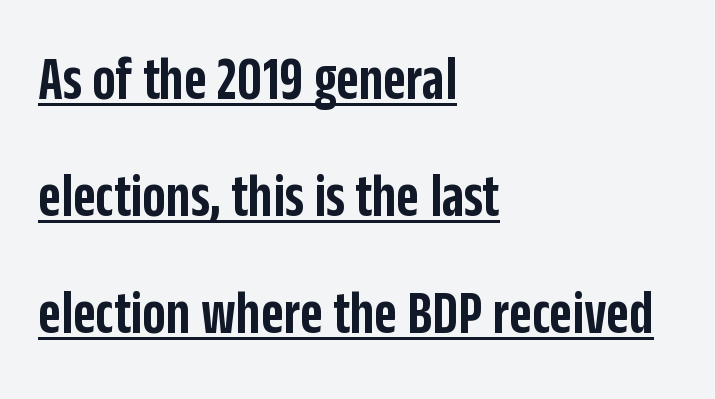
{"serif": "no", "italic": "no", "bold": "semi", "weight": "semibold", "width": "condensed", "stroke_contrast": "low", "x_height": "large", "monospaced": "no", "underline": "yes", "align": "left", "line_spacing_ratio": 1.89, "letter_spacing": "normal", "letter_spacing_em": 0.0, "glyph_px": 62}
